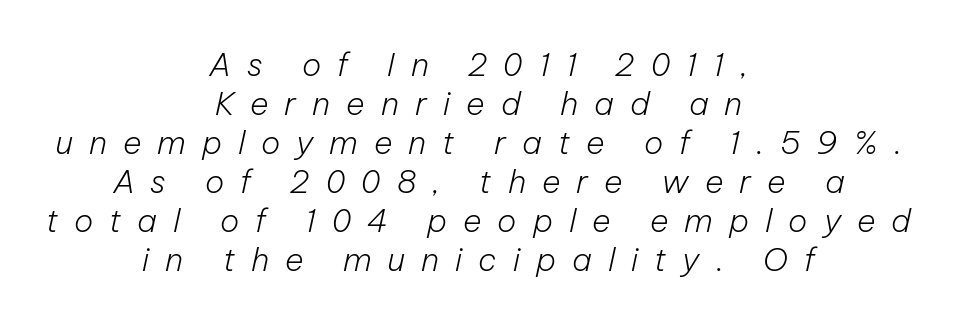
The image shows 32 px light type, italic (leaning right); set centered, line spacing 1.22x, unusually wide letter spacing (+0.5 em), not underlined; low stroke contrast and a medium x-height.
